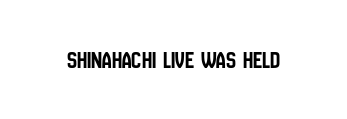
Q: Is the text italic (slanted)? A: No, it is upright.
Q: Is the text underlined? A: No.
Q: Is the spacing between letters normal or unusually wide? A: Normal.
